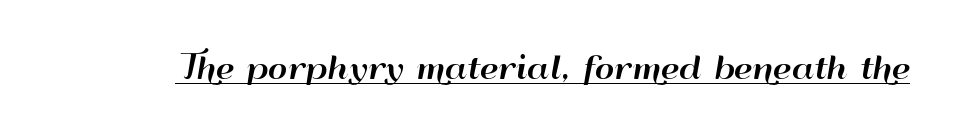
The image shows 30 px wide sans-serif type; set normal letter spacing, underlined; high stroke contrast and a small x-height.
